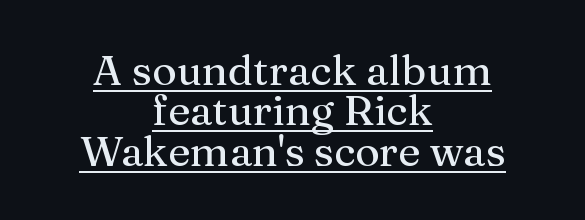
Default kerning and tracking; the words read as compact shapes. Is this a sans? No — the strokes have serifs. Vertical strokes here are truly vertical. Honestly, the underline is the first thing you notice here. Very little white space separates one row of letters from the next.
